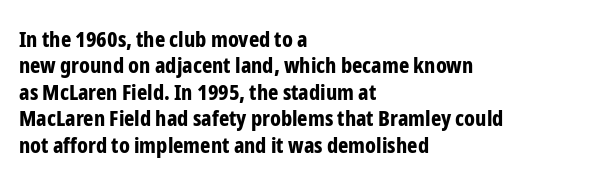
{"italic": "no", "bold": "yes", "underline": "no", "align": "left", "line_spacing_ratio": 1.2, "letter_spacing": "normal", "letter_spacing_em": 0.0, "glyph_px": 22}
